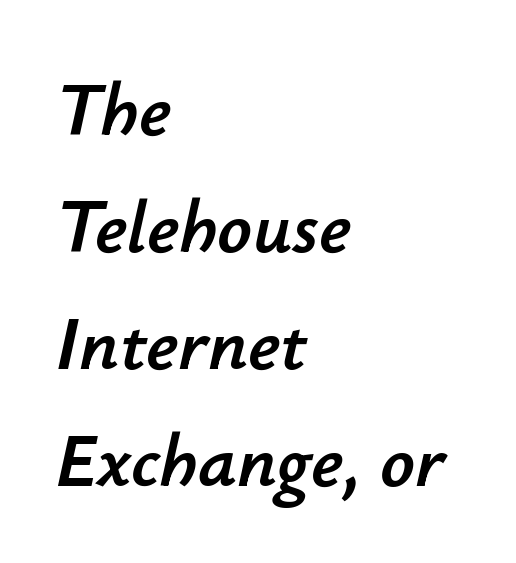
Spacing verdict: proportional, widths tailored to each character. Notice how the passage keeps a crisp vertical edge on the left only. Baseline-to-baseline distance is the conventional proportion of letter height. Is the letter spacing exaggerated? No — it looks like the ordinary default. The text carries the slant typical of an italic or oblique font.
